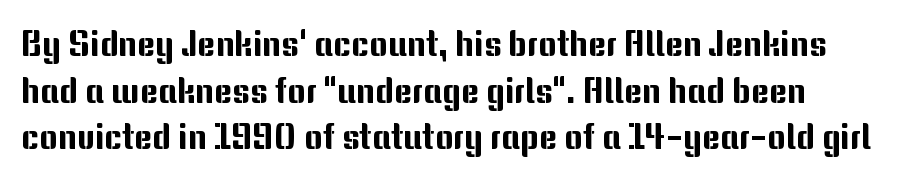
The image shows 35 px sans-serif type, upright; set normal line spacing (1.33x), normal letter spacing, not underlined; medium stroke contrast and a medium x-height.
